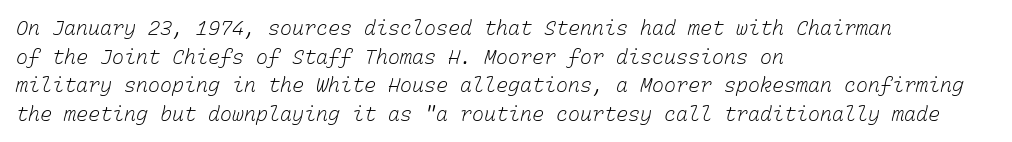
The image shows 20 px text type; set left-aligned, normal line spacing (1.43x), normal letter spacing, not underlined.
